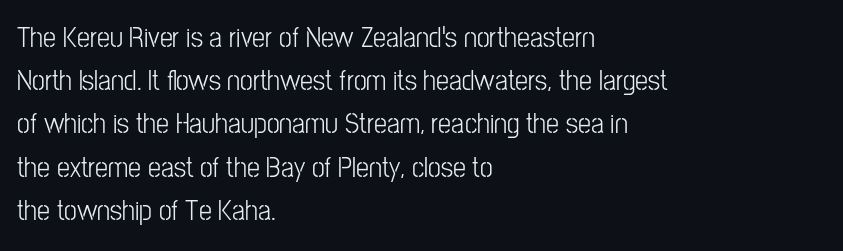
Q: Is the text italic (slanted)? A: No, it is upright.
Q: Is the typeface a serif or a sans-serif typeface? A: Sans-serif.
Q: Is the text underlined? A: No.
Q: How is the paragraph aligned? A: Left-aligned.
Q: Is the spacing between letters normal or unusually wide? A: Normal.
Q: Is the spacing between lines tight, normal or loose? A: Normal.
Q: Width (condensed, normal, or wide)? A: Condensed.
Q: Stroke contrast? A: Low.
Q: x-height? A: Medium.
Q: Monospaced? A: No.
